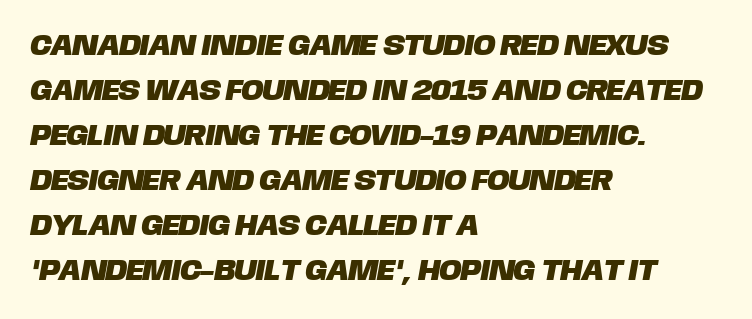
{"serif": "no", "width": "normal", "stroke_contrast": "low", "x_height": "large", "monospaced": "no", "underline": "no", "align": "left", "line_spacing": "normal", "line_spacing_ratio": 1.5, "letter_spacing": "normal", "letter_spacing_em": 0.0, "glyph_px": 30}
